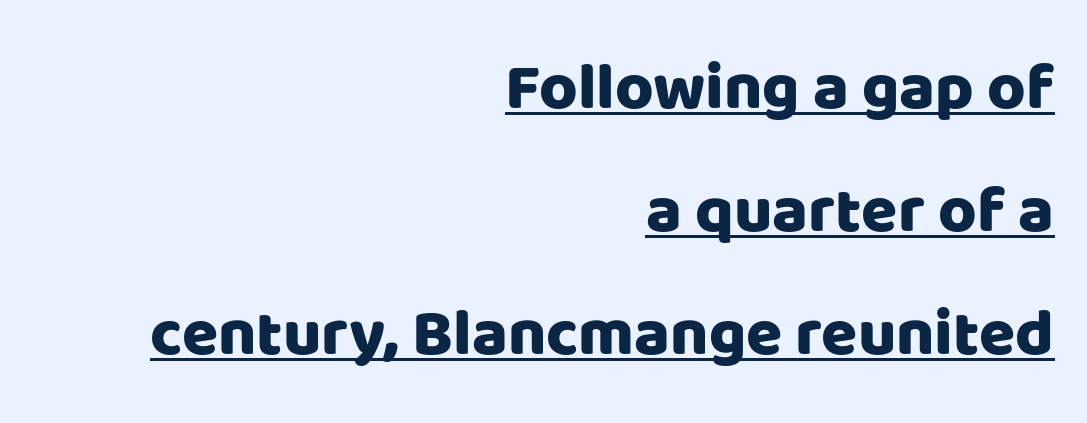
The image shows 66 px sans-serif type, upright; set right-aligned, line spacing 1.86x, normal letter spacing, underlined; low stroke contrast and a large x-height.
